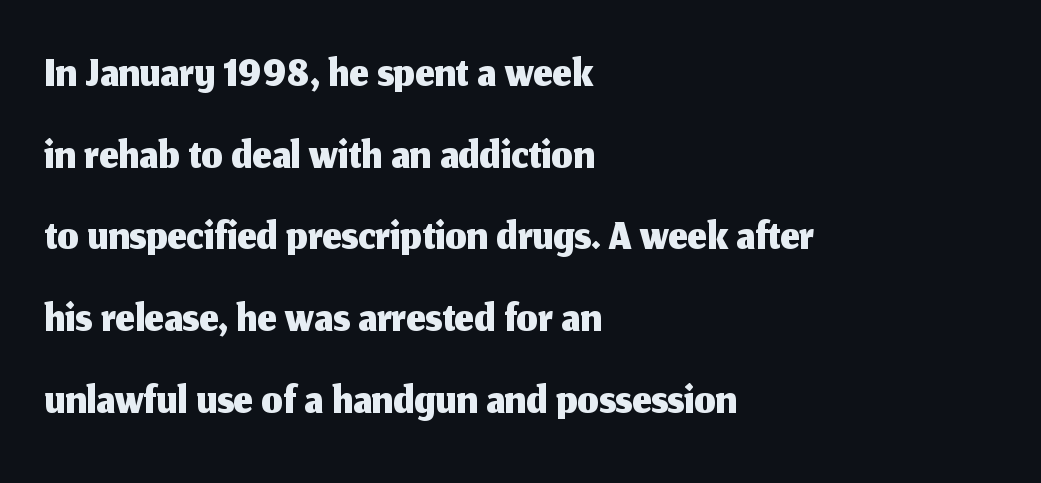
Q: Is the text italic (slanted)? A: No, it is upright.
Q: Is the typeface a serif or a sans-serif typeface? A: Sans-serif.
Q: Is the text underlined? A: No.
Q: How is the paragraph aligned? A: Left-aligned.
Q: Is the spacing between letters normal or unusually wide? A: Normal.
Q: Width (condensed, normal, or wide)? A: Normal.
Q: Stroke contrast? A: Medium.
Q: x-height? A: Medium.
Q: Monospaced? A: No.
